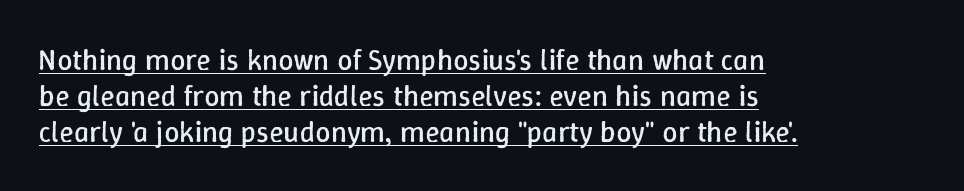
{"italic": "no", "bold": "no", "weight": "regular", "width": "normal", "stroke_contrast": "low", "x_height": "medium", "monospaced": "no", "underline": "yes", "align": "left", "line_spacing_ratio": 1.2, "letter_spacing": "normal", "letter_spacing_em": 0.0, "glyph_px": 30}
